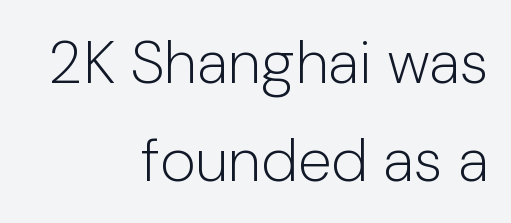
The image shows 61 px light sans-serif type, upright; set right-aligned, normal line spacing (1.61x), normal letter spacing, not underlined; low stroke contrast and a medium x-height.
